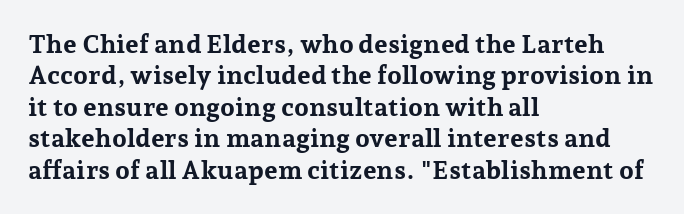
Q: Is the text bold? A: Yes.
Q: Is the text italic (slanted)? A: No, it is upright.
Q: Is the text underlined? A: No.
Q: How is the paragraph aligned? A: Left-aligned.
Q: Is the spacing between letters normal or unusually wide? A: Normal.
